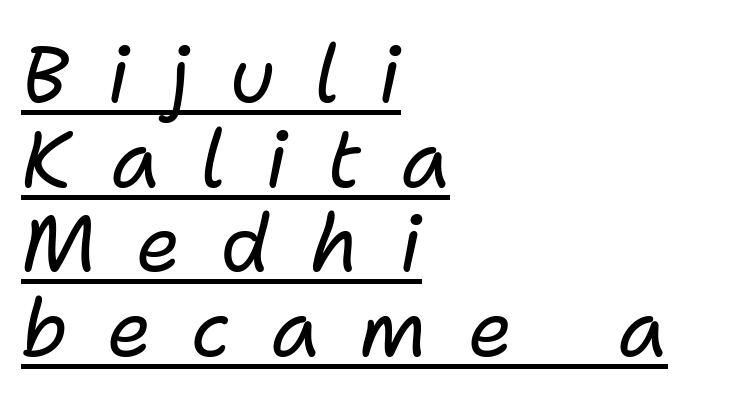
{"italic": "yes", "lean": "right", "slant_degrees": 11, "bold": "no", "weight": "regular", "width": "normal", "stroke_contrast": "low", "x_height": "medium", "monospaced": "no", "underline": "yes", "align": "left", "line_spacing": "tight", "line_spacing_ratio": 1.07, "letter_spacing": "wide", "letter_spacing_em": 0.5, "glyph_px": 79}
